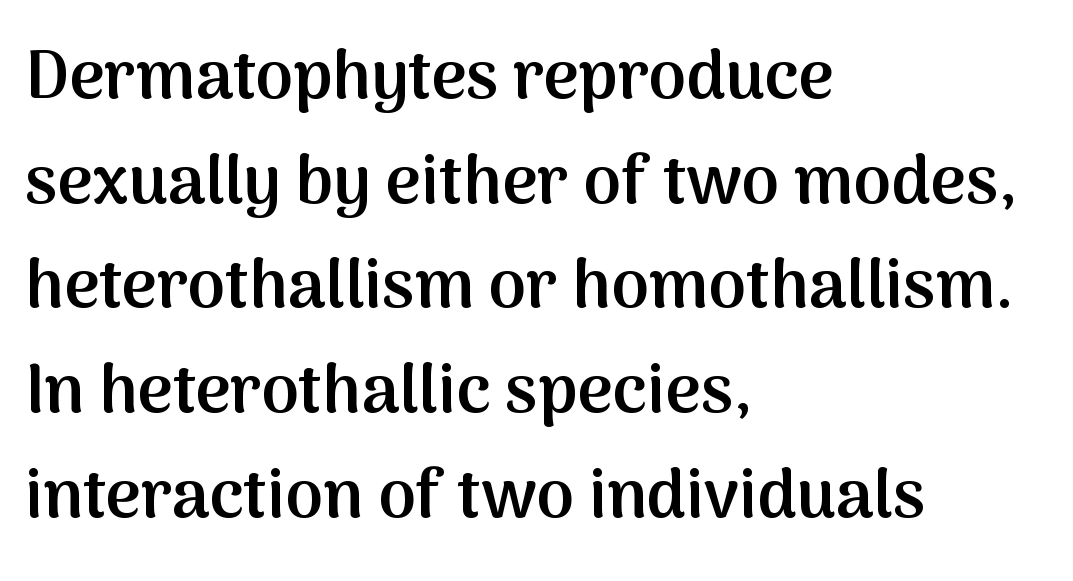
Q: Is the text bold? A: Semi-bold.
Q: Is the text italic (slanted)? A: No, it is upright.
Q: Is the typeface a serif or a sans-serif typeface? A: Sans-serif.
Q: Is the text underlined? A: No.
Q: How is the paragraph aligned? A: Left-aligned.
Q: Is the spacing between letters normal or unusually wide? A: Normal.
Q: Is the spacing between lines tight, normal or loose? A: Normal.
Q: Width (condensed, normal, or wide)? A: Normal.
Q: Stroke contrast? A: Medium.
Q: x-height? A: Medium.
Q: Monospaced? A: No.
